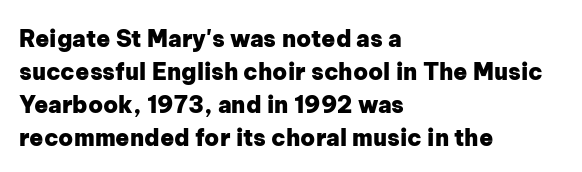
The gaps between neighbouring characters are ordinary and unremarkable. A dark, heavy texture on the line: the type is bold. Leftover space on each line is placed entirely after the last word. Reading down the column, the eye jumps a familiar distance to each next line. This is the regular roman posture of the typeface.
